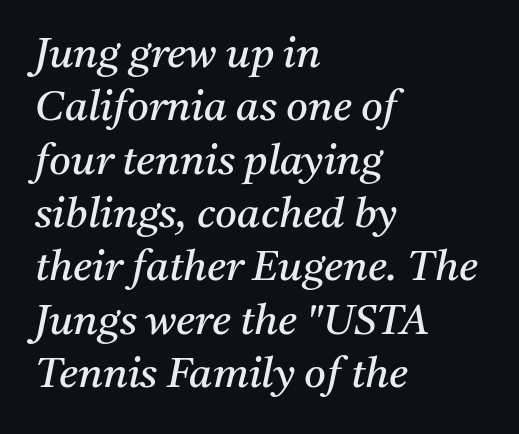
Q: Is the text bold? A: No.
Q: Is the text italic (slanted)? A: Yes, it leans right by about 11 degrees.
Q: Is the typeface a serif or a sans-serif typeface? A: Serif.
Q: Is the text underlined? A: No.
Q: How is the paragraph aligned? A: Left-aligned.
Q: Is the spacing between letters normal or unusually wide? A: Normal.
Q: Is the spacing between lines tight, normal or loose? A: Normal.
Q: Width (condensed, normal, or wide)? A: Normal.
Q: Stroke contrast? A: Medium.
Q: x-height? A: Medium.
Q: Monospaced? A: No.
